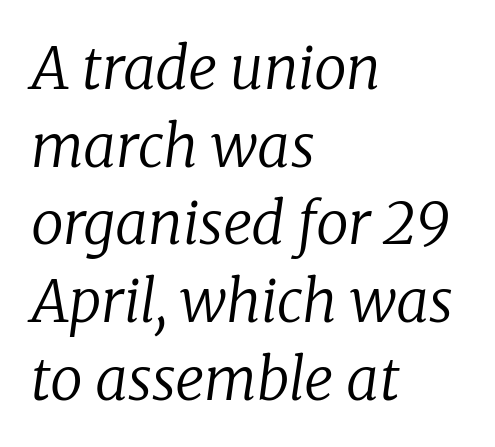
{"serif": "yes", "italic": "yes", "lean": "right", "slant_degrees": 8, "bold": "no", "weight": "regular", "width": "normal", "stroke_contrast": "low", "x_height": "medium", "monospaced": "no", "underline": "no", "align": "left", "line_spacing": "normal", "line_spacing_ratio": 1.34, "letter_spacing": "normal", "letter_spacing_em": 0.0, "glyph_px": 58}
